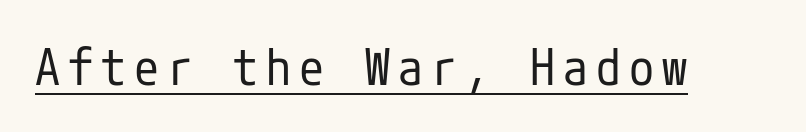
{"serif": "no", "italic": "no", "bold": "no", "weight": "regular", "width": "condensed", "stroke_contrast": "low", "x_height": "medium", "underline": "yes", "glyph_px": 50}
